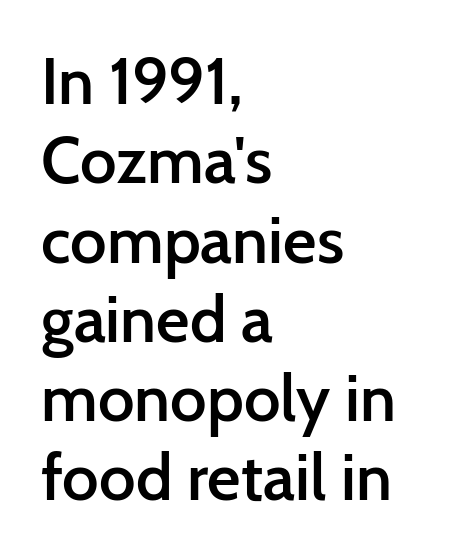
Q: Is the text bold? A: Semi-bold.
Q: Is the text italic (slanted)? A: No, it is upright.
Q: Is the typeface a serif or a sans-serif typeface? A: Sans-serif.
Q: Is the text underlined? A: No.
Q: How is the paragraph aligned? A: Left-aligned.
Q: Is the spacing between letters normal or unusually wide? A: Normal.
Q: Width (condensed, normal, or wide)? A: Normal.
Q: Stroke contrast? A: Low.
Q: x-height? A: Medium.
Q: Monospaced? A: No.
